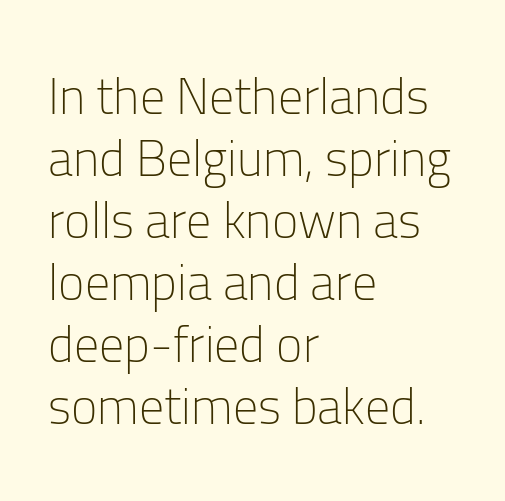
The strokes carry an ordinary text weight at most. Nobody touched the tracking dial on this one. Notice how the passage keeps a crisp vertical edge on the left only. The characters display no serif detailing; their extremities are plain. Check under the words: just untouched page.
